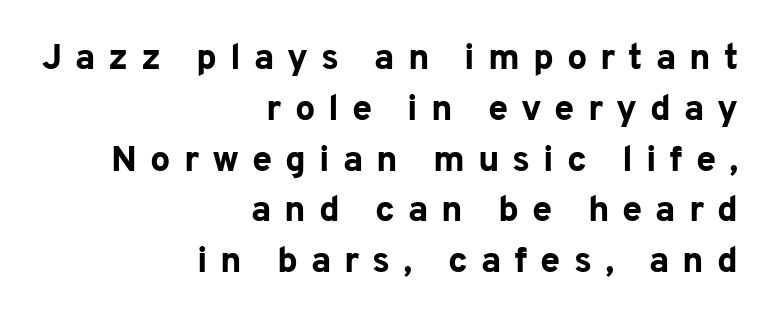
The image shows 36 px bold sans-serif type, upright; set right-aligned, normal line spacing (1.41x), unusually wide letter spacing (+0.36 em), not underlined; low stroke contrast and a medium x-height.
